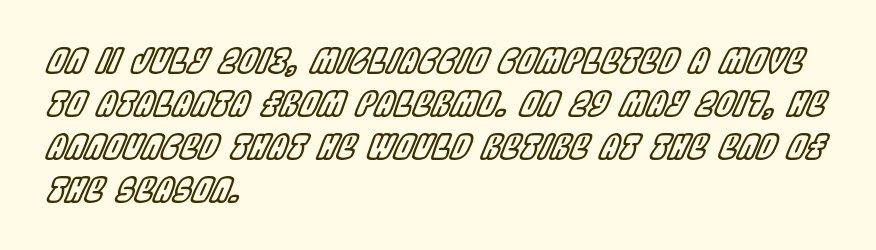
Q: Is the text italic (slanted)? A: Yes, it leans right by about 22 degrees.
Q: Is the text underlined? A: No.
Q: How is the paragraph aligned? A: Left-aligned.
Q: Is the spacing between letters normal or unusually wide? A: Normal.
Q: Is the spacing between lines tight, normal or loose? A: Normal.
Q: Width (condensed, normal, or wide)? A: Condensed.
Q: x-height? A: Large.
Q: Monospaced? A: No.
